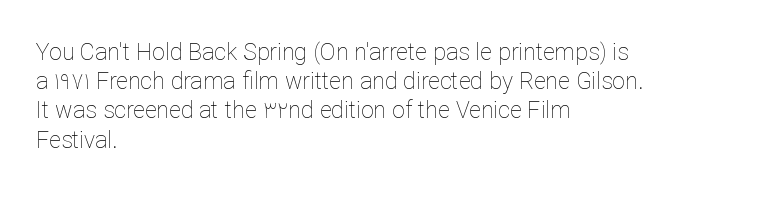
Nothing unusual about the tracking: characters are spaced as the font intends. Caption: multi-line text, flush left, ragged right. How would I describe the line gaps? Plain and ordinary. Unbolded letterforms with no extra heft.
